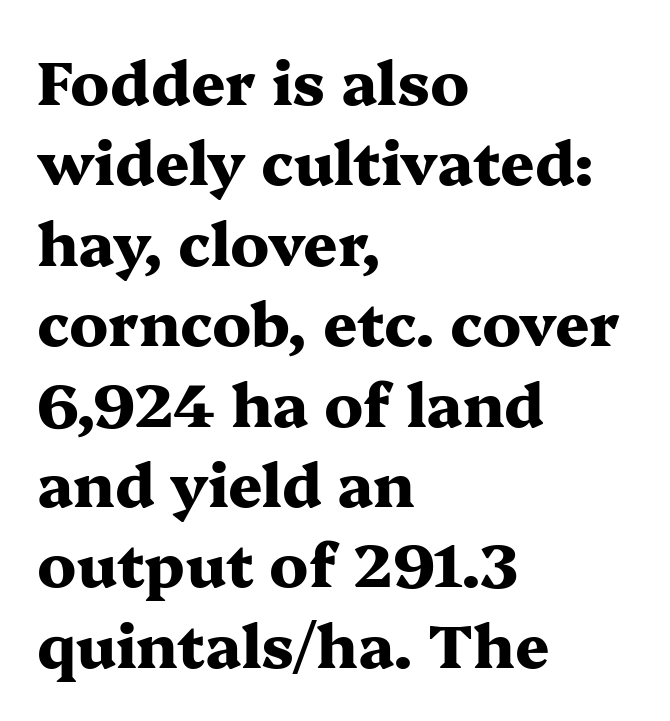
The image shows 60 px heavy, wide serif type, upright; set left-aligned, normal line spacing (1.34x), normal letter spacing, not underlined; medium stroke contrast and a medium x-height.
